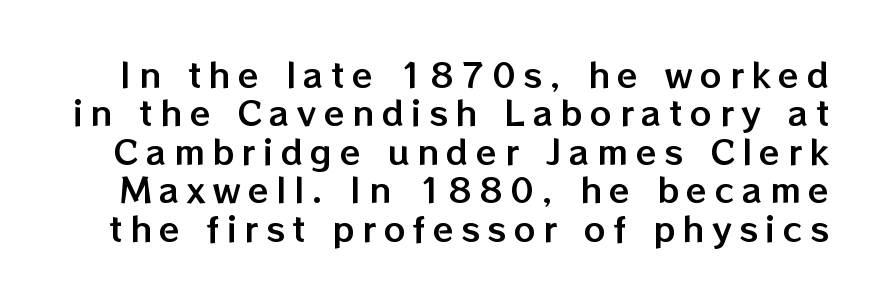
Rule under the text: the space is simply empty. Posture: straight, roman, zero tilt. Quick note: interline space is minimal. This sample has the flowing, uneven cadence of proportional lettering. The passage shown has open, widely tracked lettering throughout.
